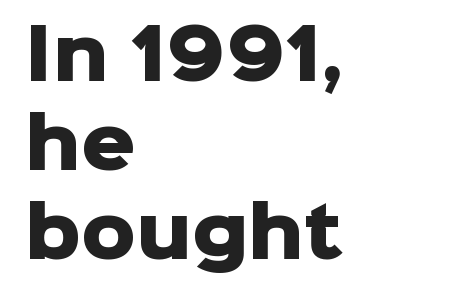
{"serif": "no", "italic": "no", "bold": "yes", "weight": "heavy", "width": "normal", "stroke_contrast": "low", "x_height": "medium", "monospaced": "no", "underline": "no", "align": "left", "line_spacing": "normal", "line_spacing_ratio": 1.31, "letter_spacing": "normal", "letter_spacing_em": 0.0, "glyph_px": 68}
